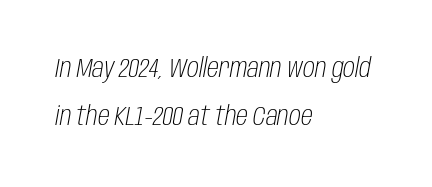
The image shows 27 px text type, italic (leaning right); set left-aligned, line spacing 1.76x, normal letter spacing, not underlined.
